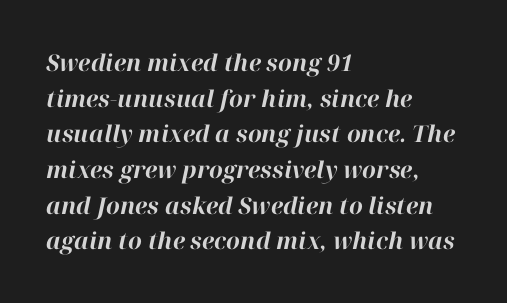
Q: Is the text bold? A: Yes.
Q: Is the text italic (slanted)? A: Yes, it leans right by about 12 degrees.
Q: Is the text underlined? A: No.
Q: How is the paragraph aligned? A: Left-aligned.
Q: Is the spacing between letters normal or unusually wide? A: Normal.
Q: Is the spacing between lines tight, normal or loose? A: Normal.
